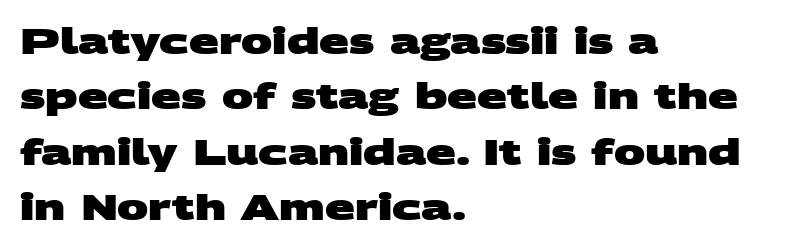
The image shows 35 px heavy, wide sans-serif type; set left-aligned, normal line spacing (1.58x), normal letter spacing, not underlined; medium stroke contrast and a large x-height.
